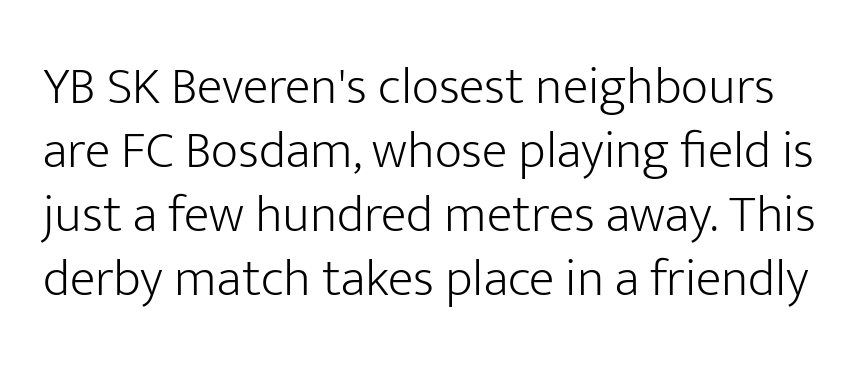
The image shows 53 px light sans-serif type, upright; set line spacing 1.21x, normal letter spacing, not underlined; low stroke contrast and a medium x-height.
